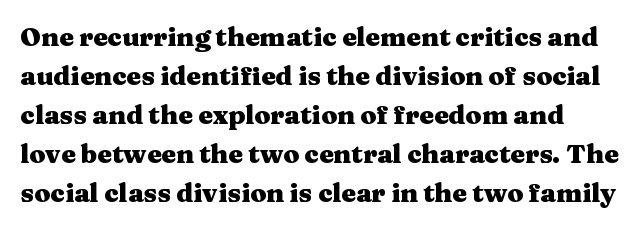
{"italic": "no", "bold": "yes", "underline": "no", "line_spacing": "normal", "line_spacing_ratio": 1.5, "letter_spacing": "normal", "letter_spacing_em": 0.0, "glyph_px": 26}
